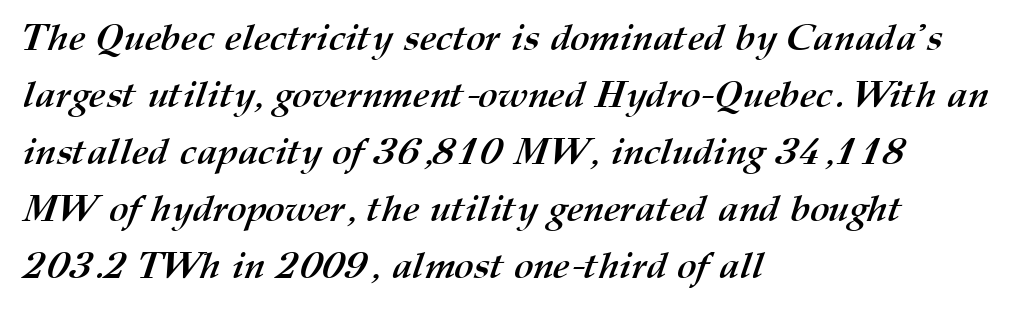
Q: Is the text bold? A: Yes.
Q: Is the text underlined? A: No.
Q: How is the paragraph aligned? A: Left-aligned.
Q: Is the spacing between letters normal or unusually wide? A: Normal.
Q: Is the spacing between lines tight, normal or loose? A: Normal.
Q: Width (condensed, normal, or wide)? A: Normal.
Q: Stroke contrast? A: Medium.
Q: x-height? A: Medium.
Q: Monospaced? A: No.
